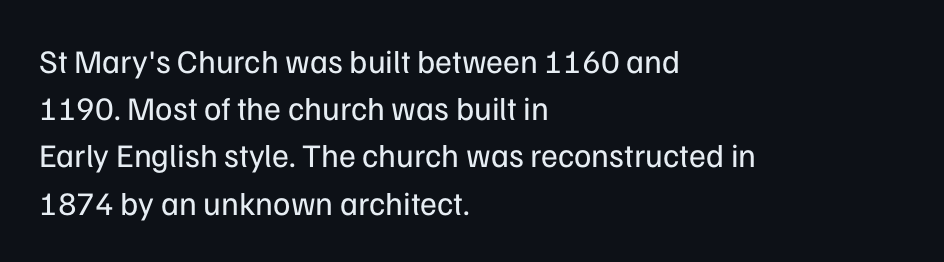
The image shows 33 px regular-weight sans-serif type, upright; set left-aligned, normal line spacing (1.43x), normal letter spacing, not underlined; low stroke contrast and a medium x-height.
